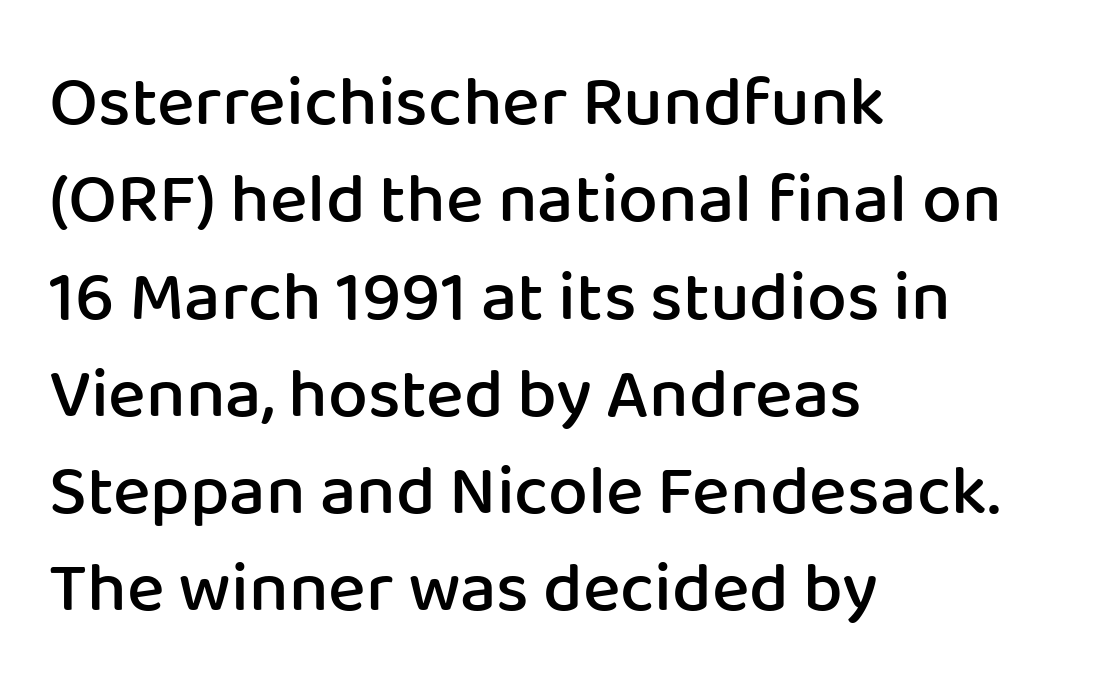
Q: Is the text bold? A: Semi-bold.
Q: Is the text italic (slanted)? A: No, it is upright.
Q: Is the typeface a serif or a sans-serif typeface? A: Sans-serif.
Q: Is the text underlined? A: No.
Q: How is the paragraph aligned? A: Left-aligned.
Q: Is the spacing between letters normal or unusually wide? A: Normal.
Q: Is the spacing between lines tight, normal or loose? A: Normal.
Q: Width (condensed, normal, or wide)? A: Normal.
Q: Stroke contrast? A: Low.
Q: x-height? A: Medium.
Q: Monospaced? A: No.
